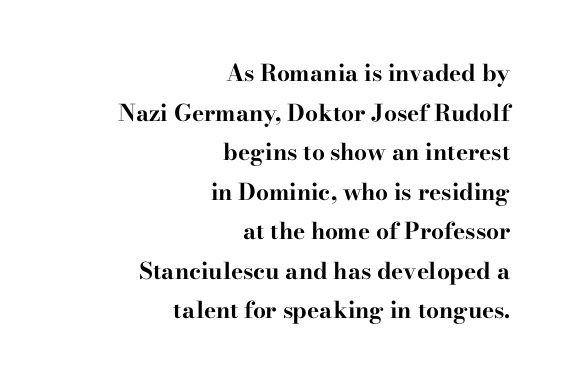
Q: Is the text bold? A: Yes.
Q: Is the text italic (slanted)? A: No, it is upright.
Q: Is the text underlined? A: No.
Q: How is the paragraph aligned? A: Right-aligned.
Q: Is the spacing between letters normal or unusually wide? A: Normal.
